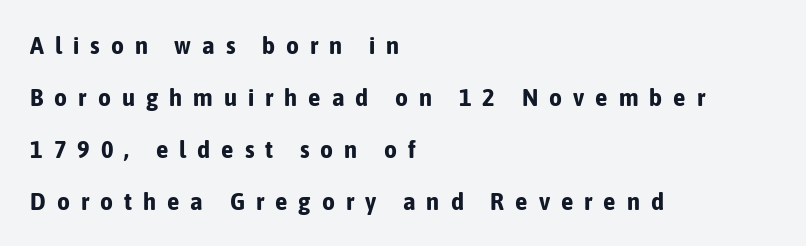
The letters are bold, with thick, heavy strokes. The foot of each line stays bare and open. Vertical strokes here are truly vertical. A typesetter would call this leading open, well beyond the default. The gaps between neighbouring characters are conspicuously large. The lines are quadded left.
